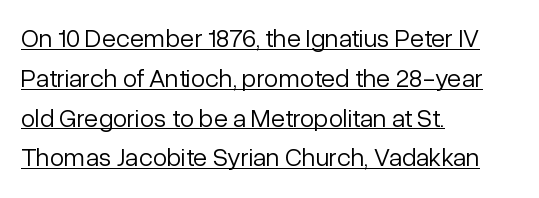
Q: Is the text bold? A: No.
Q: Is the text italic (slanted)? A: No, it is upright.
Q: Is the text underlined? A: Yes.
Q: How is the paragraph aligned? A: Left-aligned.
Q: Is the spacing between letters normal or unusually wide? A: Normal.
Q: Is the spacing between lines tight, normal or loose? A: Normal.
